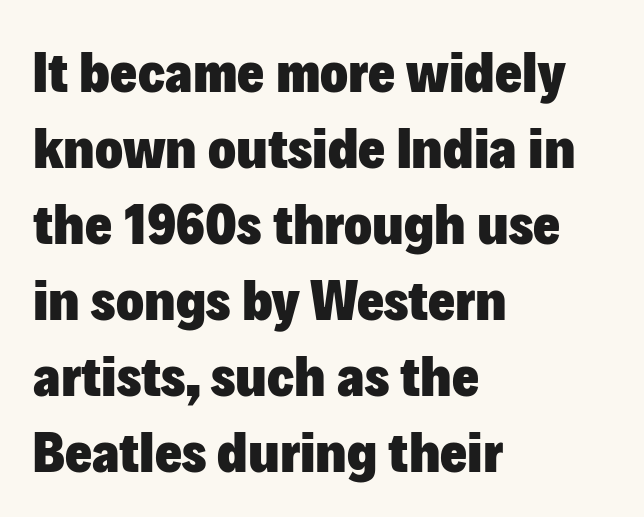
The image shows 58 px heavy sans-serif type, upright; set left-aligned, normal line spacing (1.31x), normal letter spacing, not underlined; low stroke contrast and a medium x-height.
